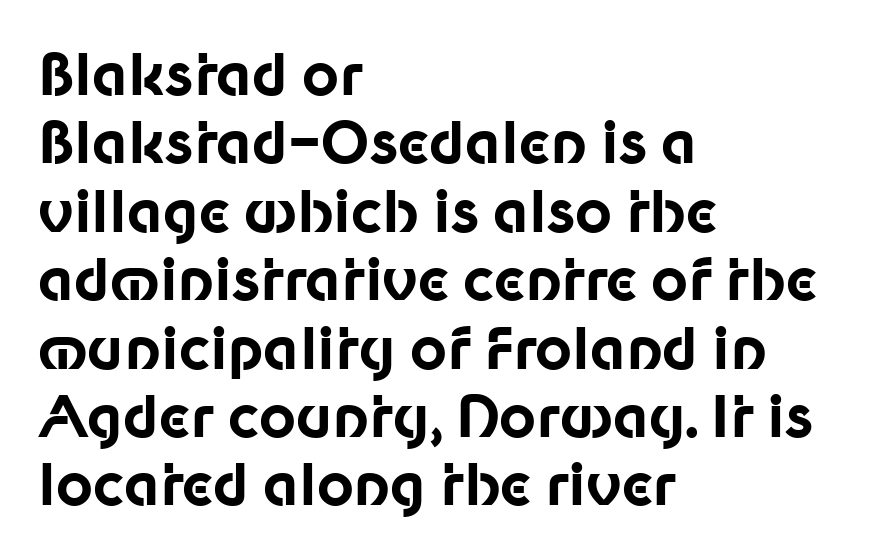
{"serif": "no", "italic": "no", "bold": "yes", "weight": "bold", "width": "normal", "stroke_contrast": "low", "x_height": "medium", "monospaced": "no", "underline": "no", "align": "left", "line_spacing_ratio": 1.2, "letter_spacing": "normal", "letter_spacing_em": 0.0, "glyph_px": 57}
